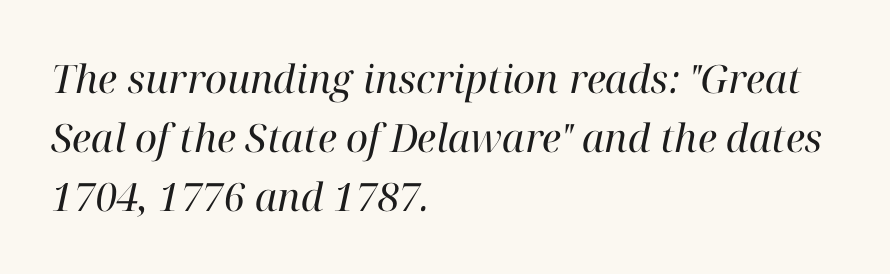
The passage shown is typed in a proportional face where columns would drift. Notice how the stems are inclined rather than vertical — that's the hallmark of italics. Letters rest on an invisible, unmarked baseline. The text was rendered using a seriffed face with decorative stroke endings.
